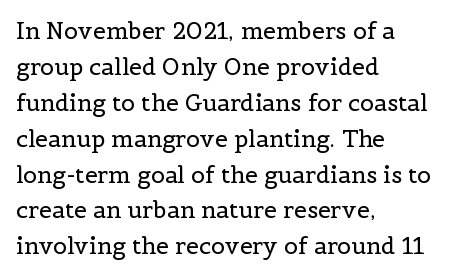
{"italic": "no", "bold": "no", "underline": "no", "align": "left", "line_spacing": "normal", "line_spacing_ratio": 1.56, "letter_spacing": "normal", "letter_spacing_em": 0.0, "glyph_px": 23}
